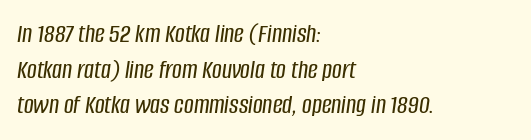
Q: Is the text italic (slanted)? A: Yes, it leans right by about 8 degrees.
Q: Is the text underlined? A: No.
Q: How is the paragraph aligned? A: Left-aligned.
Q: Is the spacing between letters normal or unusually wide? A: Normal.
Q: Is the spacing between lines tight, normal or loose? A: Normal.
